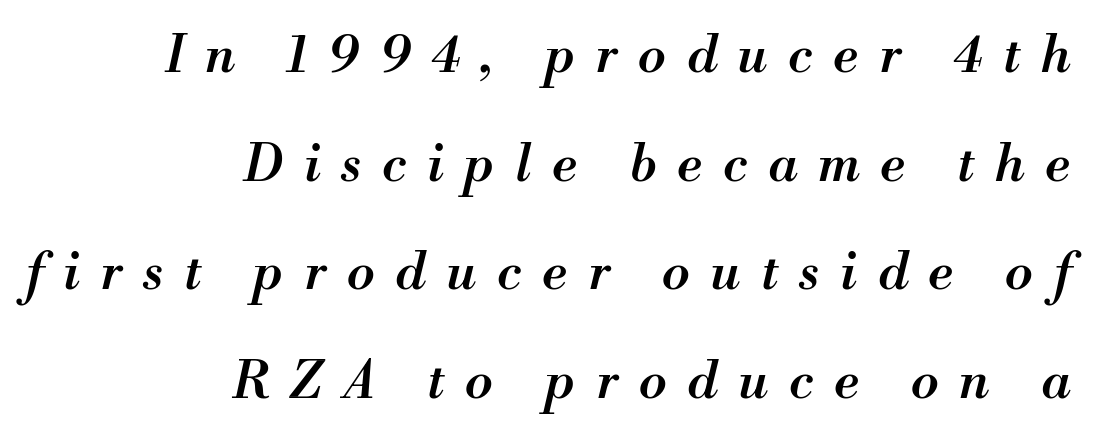
The image shows 51 px semibold type, italic (leaning right); set right-aligned, loose line spacing (2.13x), unusually wide letter spacing (+0.41 em), not underlined; medium stroke contrast and a small x-height.
